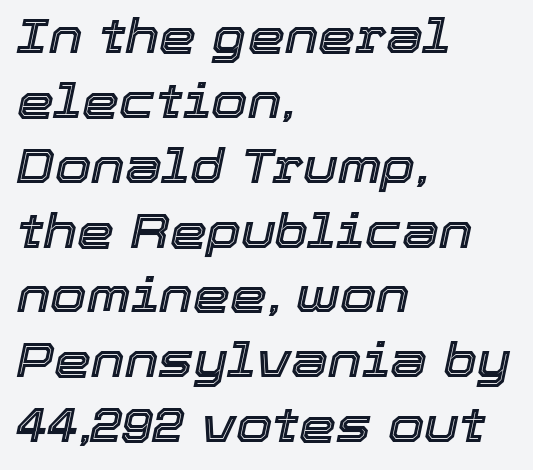
{"italic": "yes", "lean": "right", "slant_degrees": 12, "width": "normal", "x_height": "medium", "monospaced": "no", "underline": "no", "align": "left", "line_spacing": "normal", "line_spacing_ratio": 1.38, "letter_spacing": "normal", "letter_spacing_em": 0.0, "glyph_px": 47}
